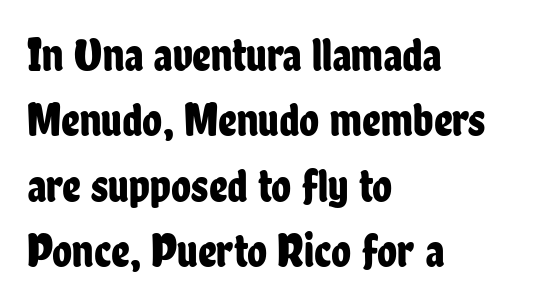
Q: Is the text italic (slanted)? A: No, it is upright.
Q: Is the typeface a serif or a sans-serif typeface? A: Sans-serif.
Q: Is the text underlined? A: No.
Q: How is the paragraph aligned? A: Left-aligned.
Q: Is the spacing between letters normal or unusually wide? A: Normal.
Q: Is the spacing between lines tight, normal or loose? A: Normal.
Q: Width (condensed, normal, or wide)? A: Condensed.
Q: Stroke contrast? A: Low.
Q: x-height? A: Medium.
Q: Monospaced? A: No.
